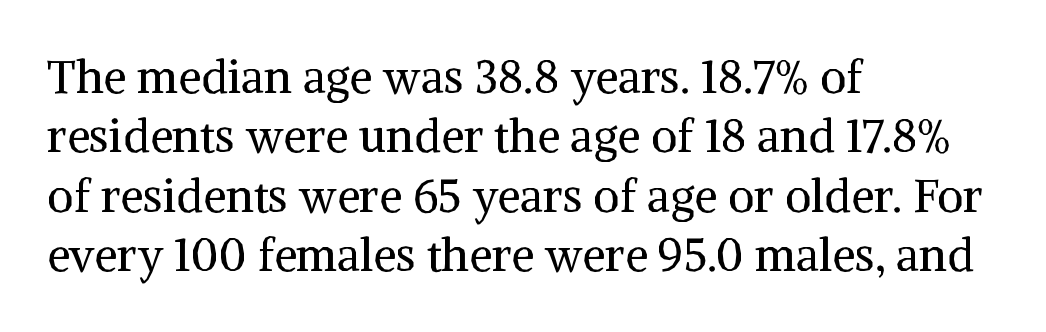
{"serif": "yes", "italic": "no", "bold": "no", "weight": "regular", "width": "normal", "stroke_contrast": "medium", "x_height": "medium", "monospaced": "no", "underline": "no", "align": "left", "line_spacing": "normal", "line_spacing_ratio": 1.29, "letter_spacing": "normal", "letter_spacing_em": 0.0, "glyph_px": 46}
